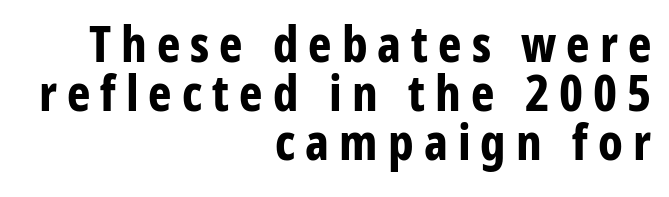
Q: Is the text bold? A: Yes.
Q: Is the text italic (slanted)? A: No, it is upright.
Q: Is the typeface a serif or a sans-serif typeface? A: Sans-serif.
Q: Is the text underlined? A: No.
Q: How is the paragraph aligned? A: Right-aligned.
Q: Is the spacing between letters normal or unusually wide? A: Unusually wide.
Q: Is the spacing between lines tight, normal or loose? A: Tight.
Q: Width (condensed, normal, or wide)? A: Condensed.
Q: Stroke contrast? A: Low.
Q: x-height? A: Medium.
Q: Monospaced? A: No.
